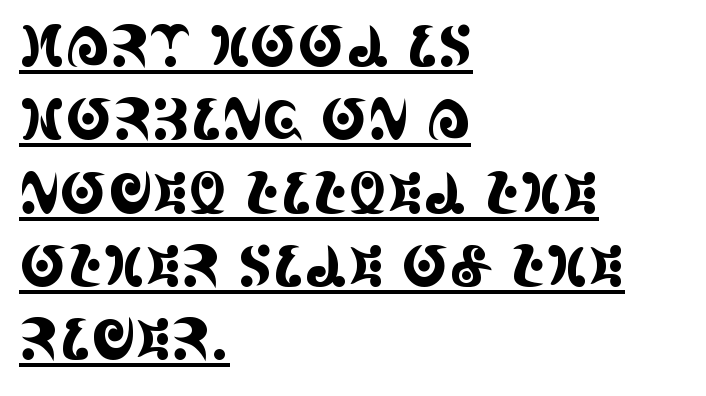
Posture: upright roman. The letterforms sit shoulder to shoulder at normal distance. This is underlined copy, the kind a proofreader might mark for attention. Each letter keeps its own natural width here, so spacing adapts to shape. Does the leading feel generous? No, just average. The text was rendered using a seriffed face with decorative stroke endings.
